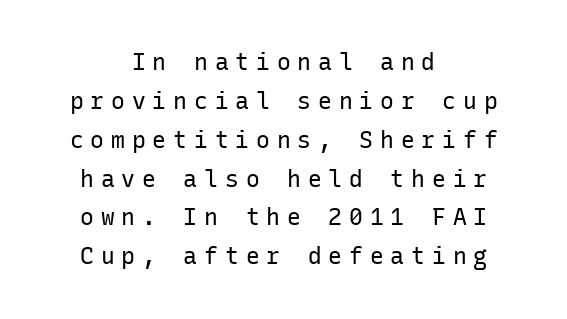
Q: Is the text bold? A: No.
Q: Is the text italic (slanted)? A: No, it is upright.
Q: Is the text underlined? A: No.
Q: How is the paragraph aligned? A: Centered.
Q: Is the spacing between letters normal or unusually wide? A: Unusually wide.
Q: Is the spacing between lines tight, normal or loose? A: Normal.
